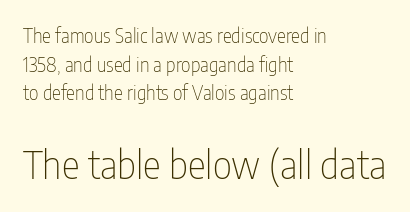
{"serif": "no", "italic": "no", "bold": "no", "weight": "thin", "width": "condensed", "stroke_contrast": "low", "x_height": "medium", "monospaced": "no", "underline": "no", "align": "left", "line_spacing": "normal", "line_spacing_ratio": 1.51, "letter_spacing": "normal", "letter_spacing_em": 0.0, "larger_block": "second", "size_ratio": 2.0, "glyph_px": 38}
